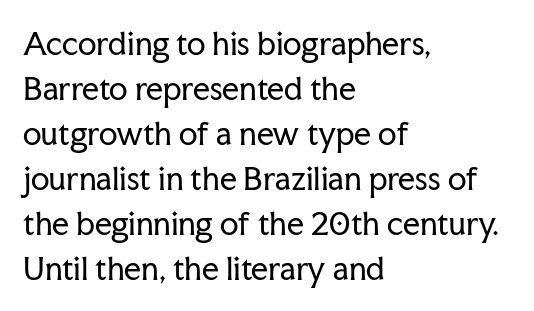
{"serif": "yes", "italic": "no", "bold": "no", "weight": "regular", "width": "normal", "stroke_contrast": "low", "x_height": "medium", "monospaced": "no", "underline": "no", "align": "left", "line_spacing": "normal", "line_spacing_ratio": 1.5, "letter_spacing": "normal", "letter_spacing_em": 0.0, "glyph_px": 30}
